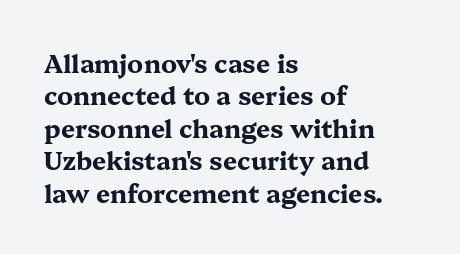
The image shows 25 px bold type, upright; set left-aligned, normal line spacing (1.3x), normal letter spacing, not underlined.
